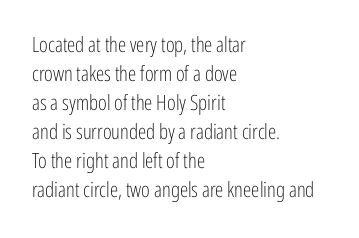
The image shows 21 px text type, upright; set left-aligned, normal line spacing (1.38x), normal letter spacing, not underlined.
